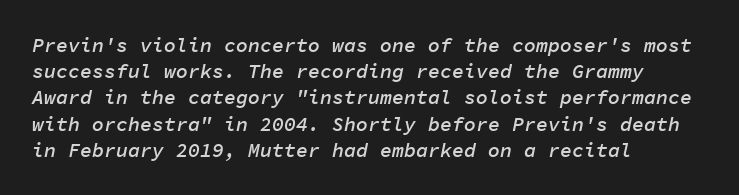
On the weight axis this lands at semibold, roughly 600. Bare-footed words on every line. The ragged edge is on the right, which tells us the setting is flush left. Observe the ordinary spacing: letters are neighbours, not strangers. Notice how descenders clear the ascenders below comfortably — that's standard leading. Italic? Definitely — the glyphs are oblique.
